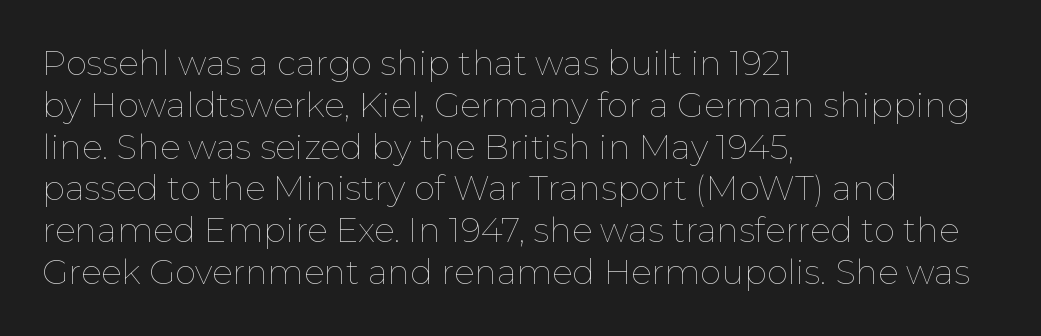
{"italic": "no", "bold": "no", "weight": "thin", "width": "normal", "stroke_contrast": "low", "x_height": "medium", "monospaced": "no", "underline": "no", "align": "left", "line_spacing_ratio": 1.23, "letter_spacing": "normal", "letter_spacing_em": 0.0, "glyph_px": 34}
